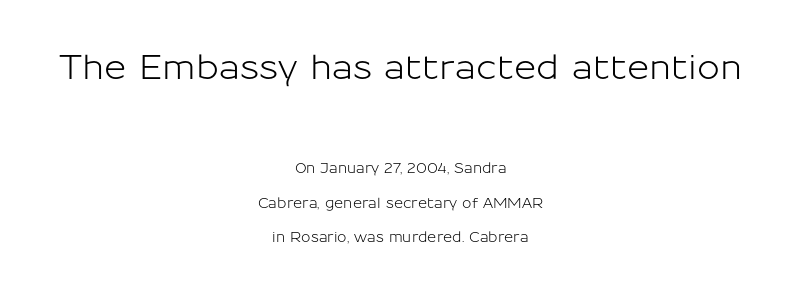
The image shows 34 px sans-serif type, upright; set centered, loose line spacing (2.45x), normal letter spacing, not underlined; the first (top) block is 2.43x larger; low stroke contrast and a medium x-height.
